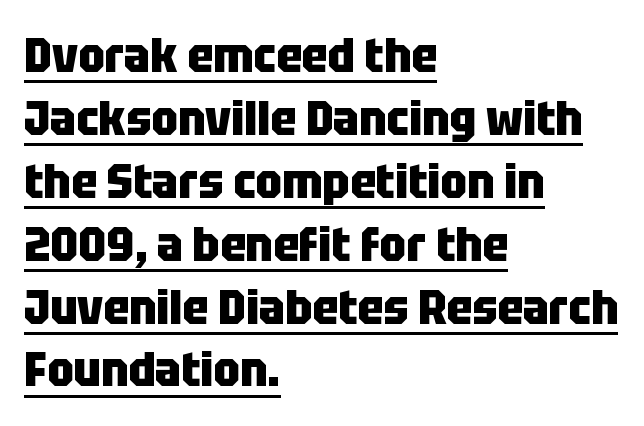
The letters stand straight up with perfectly vertical stems. This rendering uses left alignment, leaving the right contour irregular. In terms of letterform style, serifs are entirely absent. Honestly, the underline is the first thing you notice here.
